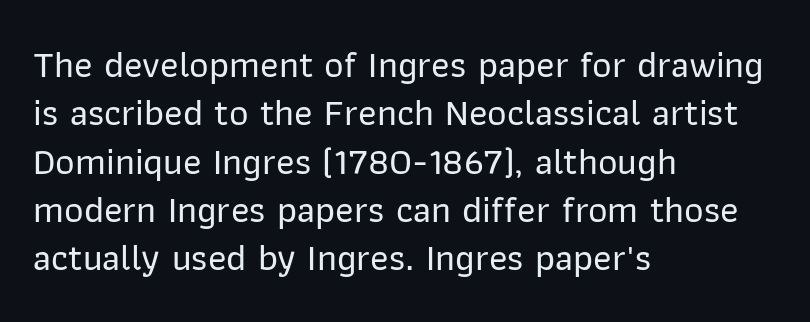
Q: Is the text italic (slanted)? A: No, it is upright.
Q: Is the typeface a serif or a sans-serif typeface? A: Sans-serif.
Q: Is the text underlined? A: No.
Q: How is the paragraph aligned? A: Left-aligned.
Q: Is the spacing between letters normal or unusually wide? A: Normal.
Q: Is the spacing between lines tight, normal or loose? A: Normal.
Q: Width (condensed, normal, or wide)? A: Normal.
Q: Stroke contrast? A: Low.
Q: x-height? A: Medium.
Q: Monospaced? A: No.
